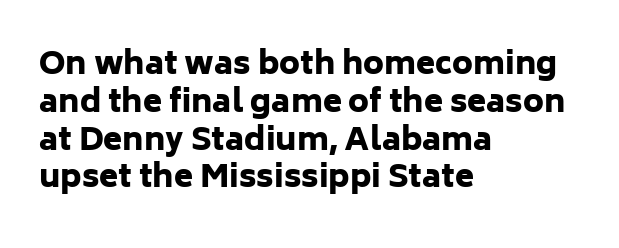
The image shows 31 px heavy sans-serif type, upright; set left-aligned, line spacing 1.22x, normal letter spacing, not underlined; low stroke contrast and a medium x-height.
